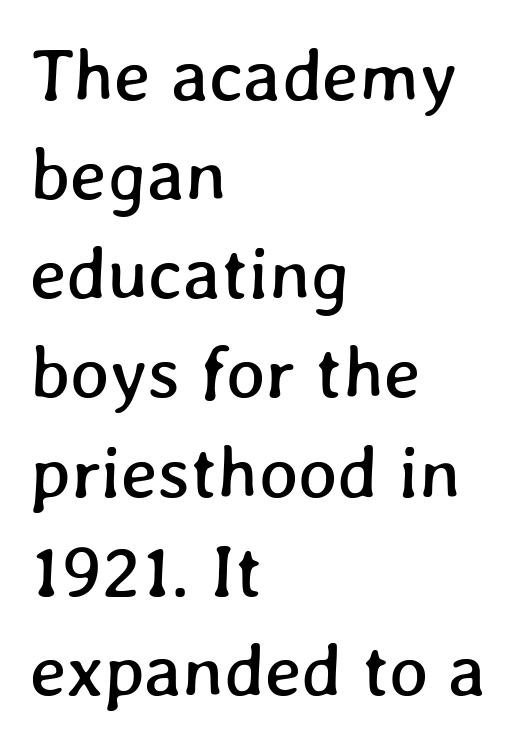
Q: Is the text underlined? A: No.
Q: How is the paragraph aligned? A: Left-aligned.
Q: Is the spacing between letters normal or unusually wide? A: Normal.
Q: Is the spacing between lines tight, normal or loose? A: Normal.
Q: Width (condensed, normal, or wide)? A: Normal.
Q: Stroke contrast? A: Low.
Q: x-height? A: Medium.
Q: Monospaced? A: No.
